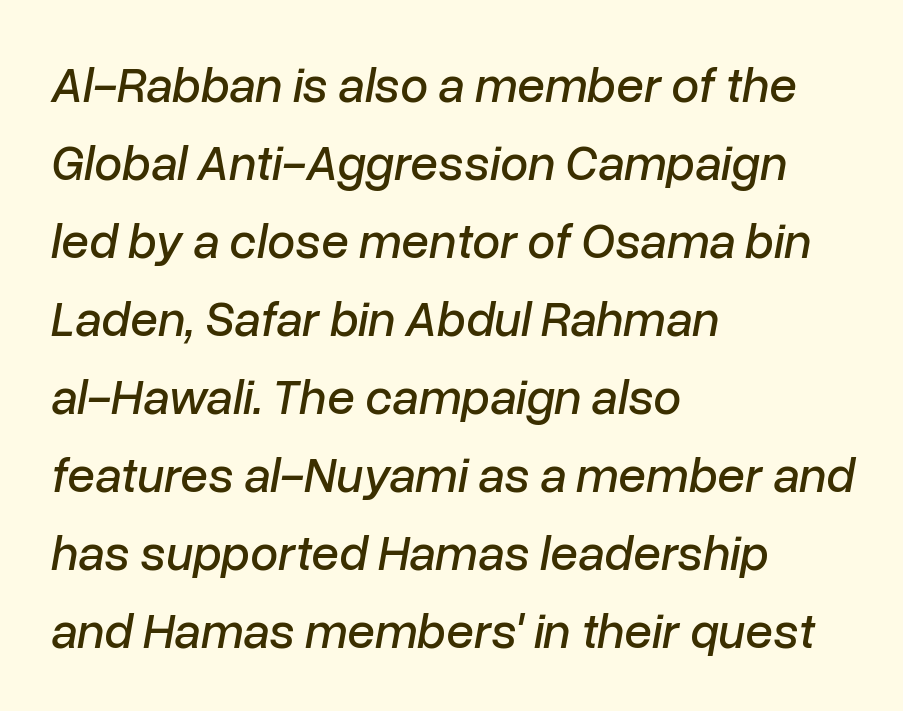
{"italic": "yes", "lean": "right", "slant_degrees": 10, "width": "normal", "stroke_contrast": "low", "x_height": "medium", "monospaced": "no", "underline": "no", "align": "left", "line_spacing": "normal", "line_spacing_ratio": 1.56, "letter_spacing": "normal", "letter_spacing_em": 0.0, "glyph_px": 50}
